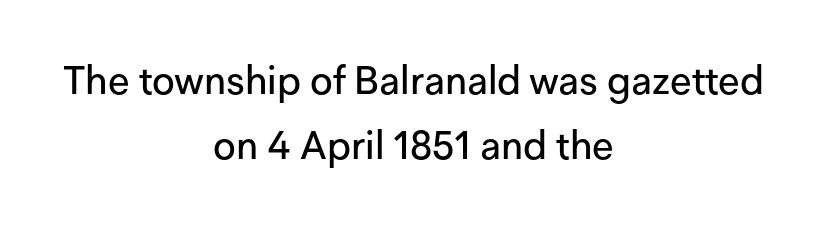
{"serif": "no", "italic": "no", "width": "normal", "stroke_contrast": "low", "x_height": "medium", "monospaced": "no", "underline": "no", "align": "center", "line_spacing": "normal", "line_spacing_ratio": 1.67, "letter_spacing": "normal", "letter_spacing_em": 0.0, "glyph_px": 39}
